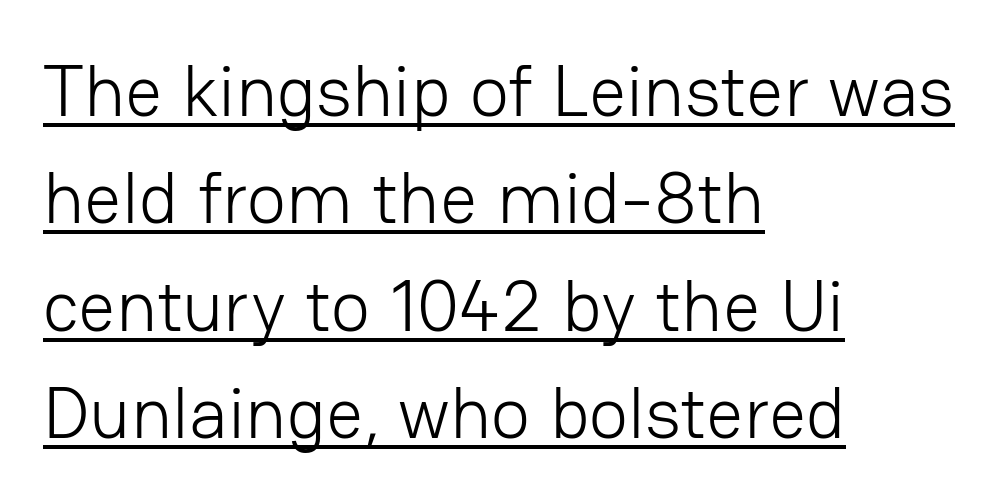
Quick note: not italic, upright. Check the space under the baseline: a stroke is drawn there. Note the varied advance widths — an 'i' is clearly narrower than an 'm'. Observe the absence of serifs on each vertical stroke in this sample.
